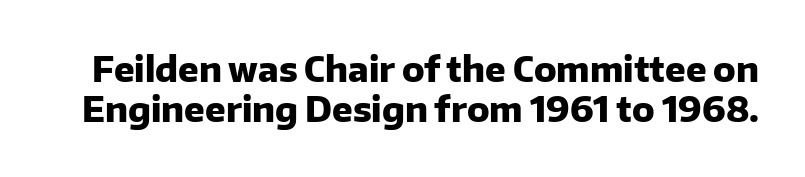
The image shows 34 px heavy sans-serif type, upright; set line spacing 1.18x, normal letter spacing, not underlined; low stroke contrast and a medium x-height.
